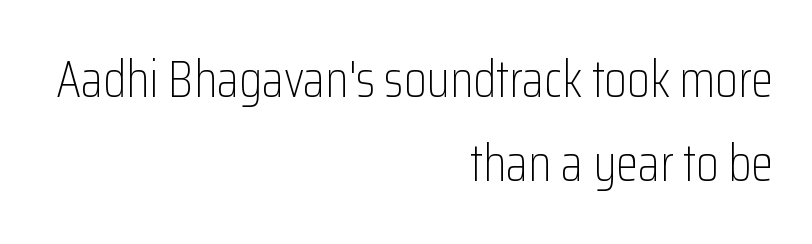
The image shows 51 px light, condensed sans-serif type, upright; set right-aligned, normal line spacing (1.65x), normal letter spacing, not underlined; low stroke contrast and a medium x-height.
